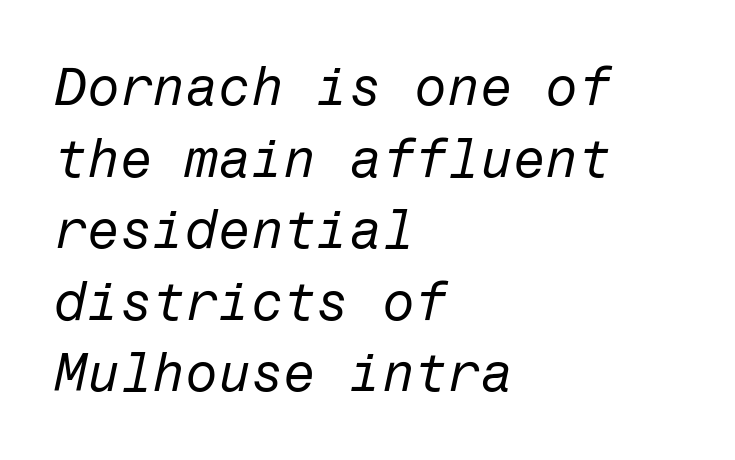
Posture: slanted. Line beginnings align vertically; line endings do not. How are the letters spaced? Ordinarily, with no added tracking. The space directly below the letters is spotless. Think standard paragraph weight, or any step lighter than that. If you measured baseline to baseline, you'd find a middling distance.
